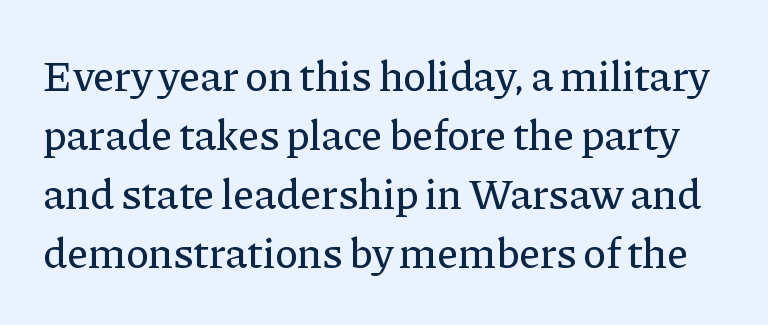
The image shows 43 px serif type, upright; set normal line spacing (1.37x), normal letter spacing, not underlined; low stroke contrast and a medium x-height.
